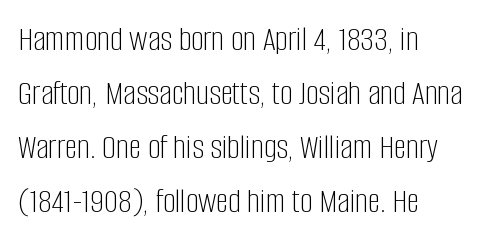
{"serif": "no", "italic": "no", "bold": "no", "weight": "light", "width": "condensed", "stroke_contrast": "low", "x_height": "large", "monospaced": "no", "underline": "no", "align": "left", "line_spacing": "normal", "line_spacing_ratio": 1.54, "letter_spacing": "normal", "letter_spacing_em": 0.0, "glyph_px": 35}
